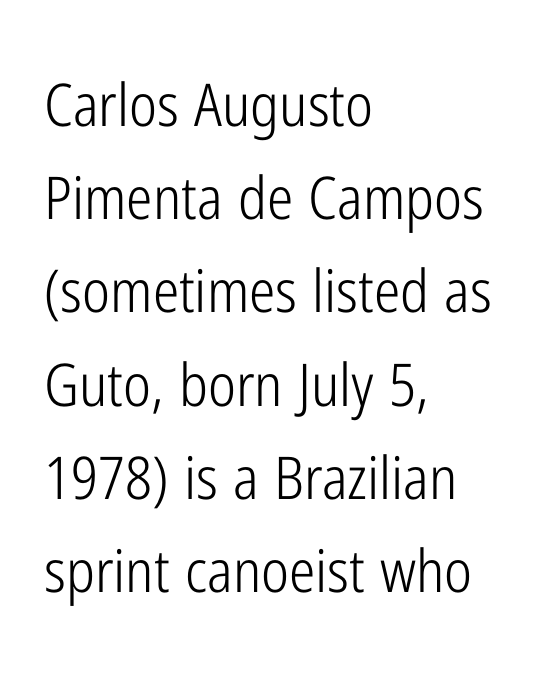
Q: Is the text bold? A: No.
Q: Is the text italic (slanted)? A: No, it is upright.
Q: Is the typeface a serif or a sans-serif typeface? A: Sans-serif.
Q: Is the text underlined? A: No.
Q: How is the paragraph aligned? A: Left-aligned.
Q: Is the spacing between letters normal or unusually wide? A: Normal.
Q: Is the spacing between lines tight, normal or loose? A: Normal.
Q: Width (condensed, normal, or wide)? A: Condensed.
Q: Stroke contrast? A: Low.
Q: x-height? A: Medium.
Q: Monospaced? A: No.
